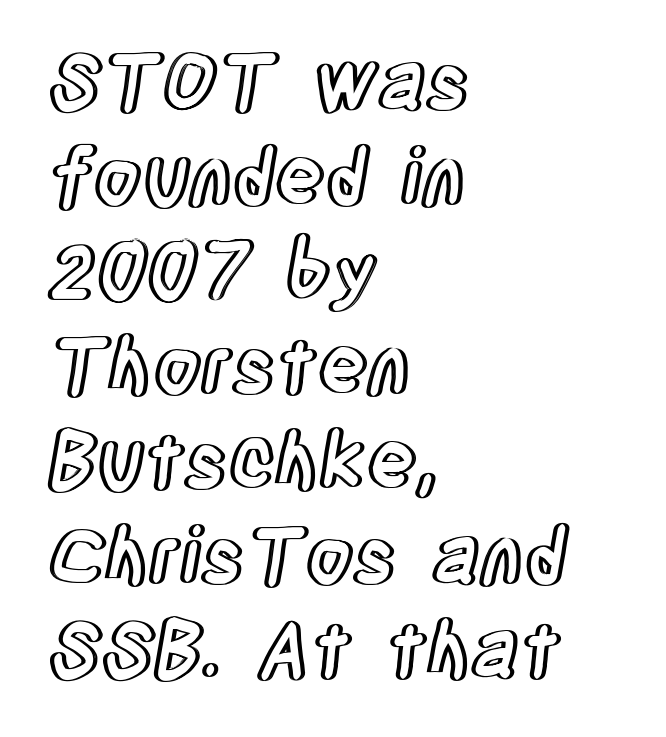
The image shows 77 px condensed type; set left-aligned, line spacing 1.23x, normal letter spacing, not underlined; a large x-height.
